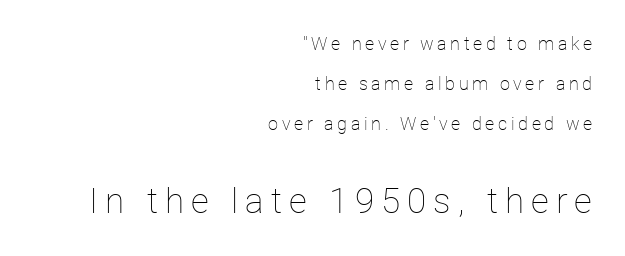
Q: Is the text bold? A: No.
Q: Is the text italic (slanted)? A: No, it is upright.
Q: Is the text underlined? A: No.
Q: How is the paragraph aligned? A: Right-aligned.
Q: Is the spacing between letters normal or unusually wide? A: Unusually wide.
Q: Is the spacing between lines tight, normal or loose? A: Loose.
Q: Which block of text is set in a larger size, the first (top) or the second (bottom)? A: The second (bottom) one.
Q: Width (condensed, normal, or wide)? A: Normal.
Q: Stroke contrast? A: Low.
Q: x-height? A: Medium.
Q: Monospaced? A: No.
